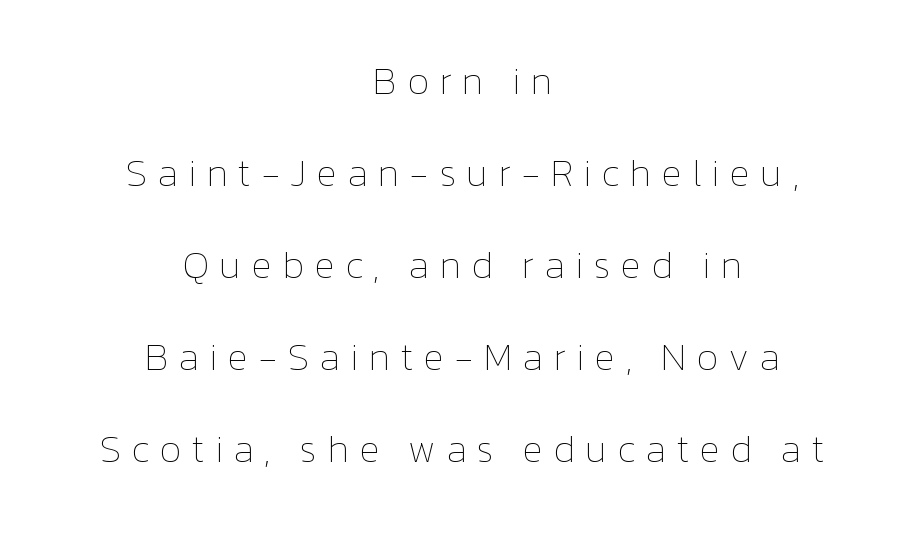
Q: Is the text bold? A: No.
Q: Is the text italic (slanted)? A: No, it is upright.
Q: Is the text underlined? A: No.
Q: How is the paragraph aligned? A: Centered.
Q: Is the spacing between letters normal or unusually wide? A: Unusually wide.
Q: Is the spacing between lines tight, normal or loose? A: Loose.
Q: Width (condensed, normal, or wide)? A: Normal.
Q: Stroke contrast? A: Low.
Q: x-height? A: Medium.
Q: Monospaced? A: No.
